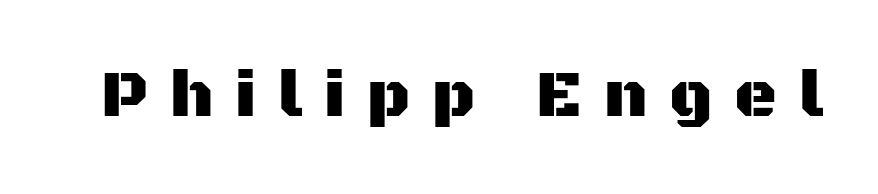
{"serif": "no", "italic": "no", "width": "normal", "stroke_contrast": "medium", "x_height": "large", "monospaced": "no", "underline": "no", "letter_spacing": "wide", "letter_spacing_em": 0.33, "glyph_px": 66}
